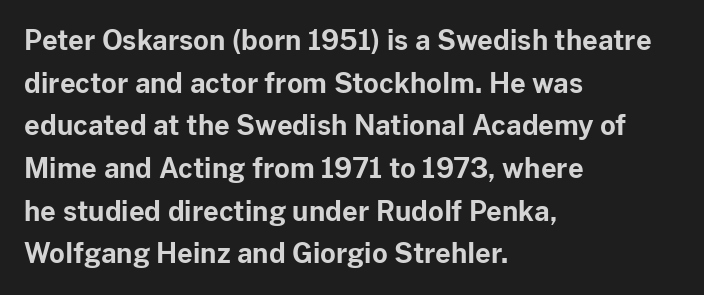
Q: Is the text bold? A: Yes.
Q: Is the text italic (slanted)? A: No, it is upright.
Q: Is the text underlined? A: No.
Q: How is the paragraph aligned? A: Left-aligned.
Q: Is the spacing between letters normal or unusually wide? A: Normal.
Q: Is the spacing between lines tight, normal or loose? A: Normal.
